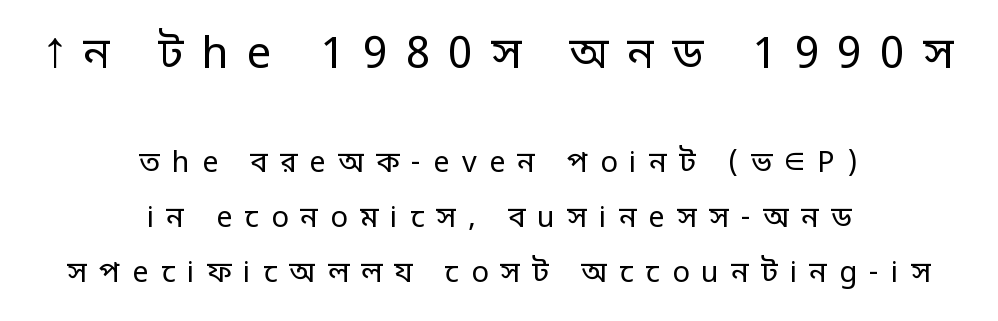
{"serif": "no", "italic": "no", "bold": "no", "weight": "regular", "width": "normal", "stroke_contrast": "low", "x_height": "large", "monospaced": "no", "underline": "no", "align": "center", "line_spacing_ratio": 1.89, "letter_spacing": "wide", "letter_spacing_em": 0.42, "larger_block": "first", "size_ratio": 1.52, "glyph_px": 44}
